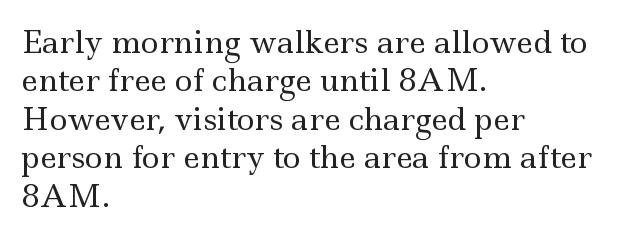
{"serif": "yes", "italic": "no", "bold": "no", "weight": "regular", "width": "wide", "x_height": "small", "monospaced": "no", "underline": "no", "align": "left", "line_spacing": "normal", "line_spacing_ratio": 1.28, "letter_spacing": "normal", "letter_spacing_em": 0.0, "glyph_px": 30}
